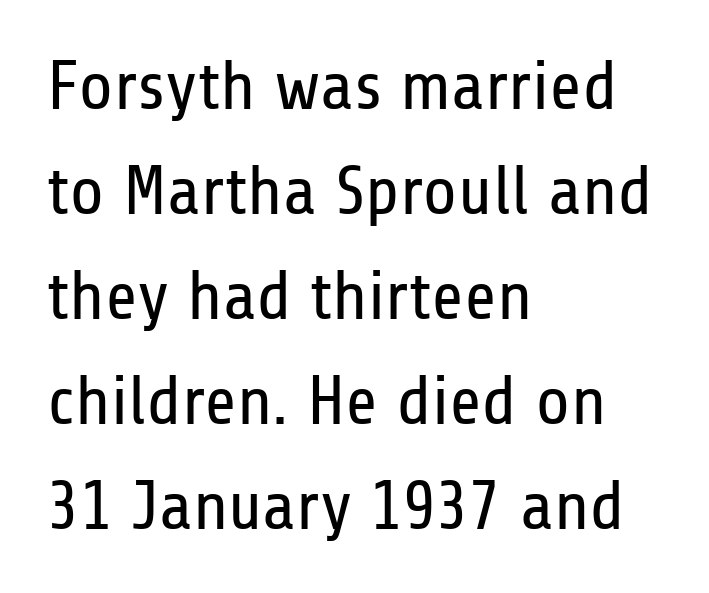
The image shows 70 px regular-weight, condensed sans-serif type, upright; set left-aligned, normal line spacing (1.5x), normal letter spacing, not underlined; low stroke contrast and a medium x-height.
